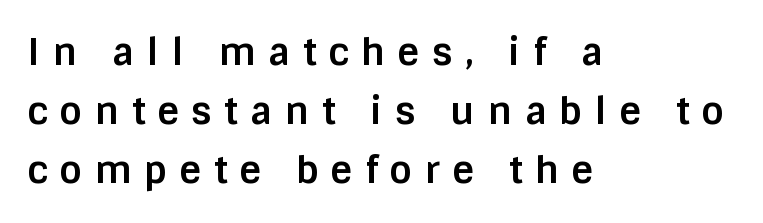
Q: Is the text bold? A: Yes.
Q: Is the text italic (slanted)? A: No, it is upright.
Q: Is the typeface a serif or a sans-serif typeface? A: Sans-serif.
Q: Is the text underlined? A: No.
Q: How is the paragraph aligned? A: Left-aligned.
Q: Is the spacing between letters normal or unusually wide? A: Unusually wide.
Q: Is the spacing between lines tight, normal or loose? A: Normal.
Q: Width (condensed, normal, or wide)? A: Normal.
Q: Stroke contrast? A: Low.
Q: x-height? A: Large.
Q: Monospaced? A: No.
